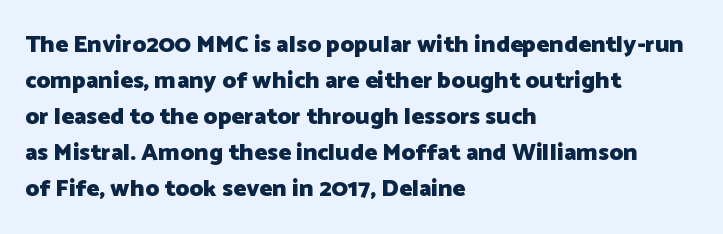
{"italic": "no", "bold": "yes", "underline": "no", "align": "left", "line_spacing": "normal", "line_spacing_ratio": 1.5, "letter_spacing": "normal", "letter_spacing_em": 0.0, "glyph_px": 24}
